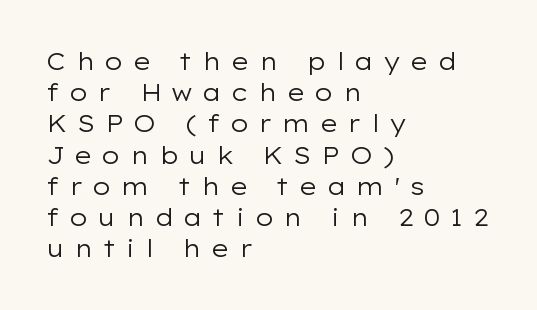
Q: Is the text bold? A: No.
Q: Is the text italic (slanted)? A: No, it is upright.
Q: Is the text underlined? A: No.
Q: How is the paragraph aligned? A: Left-aligned.
Q: Is the spacing between letters normal or unusually wide? A: Unusually wide.
Q: Is the spacing between lines tight, normal or loose? A: Normal.
